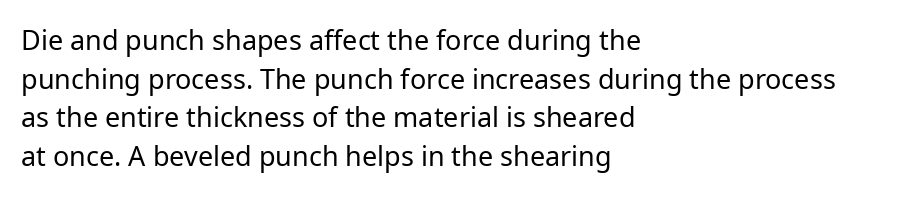
Stroke thickness stays within the range of a standard reading face or lighter. Notice how descenders clear the ascenders below comfortably — that's standard leading. There is no visible air inserted between adjacent glyphs. Casual observation: everything's shoved over to the left. The specimen omits any rule beneath the text block's lines. The letters stand straight up with perfectly vertical stems.
